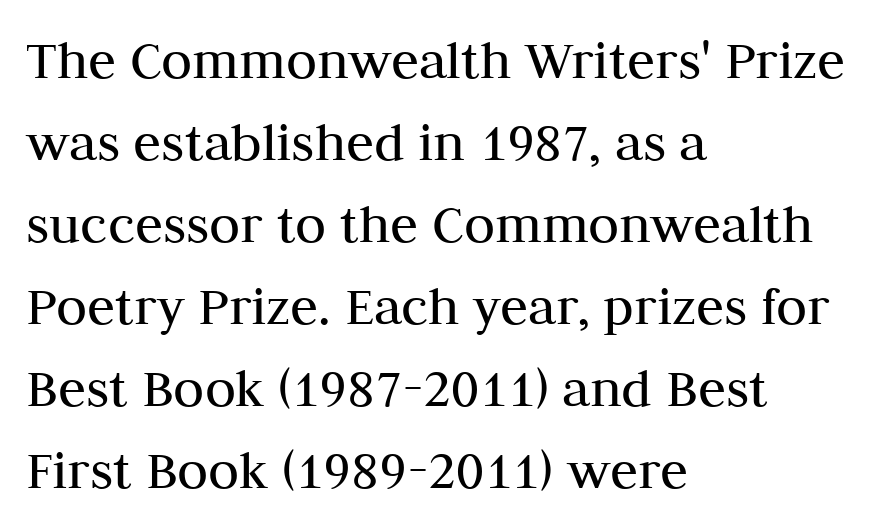
{"serif": "yes", "italic": "no", "bold": "no", "weight": "regular", "width": "normal", "stroke_contrast": "medium", "x_height": "medium", "monospaced": "no", "underline": "no", "align": "left", "line_spacing": "normal", "line_spacing_ratio": 1.44, "letter_spacing": "normal", "letter_spacing_em": 0.0, "glyph_px": 57}
